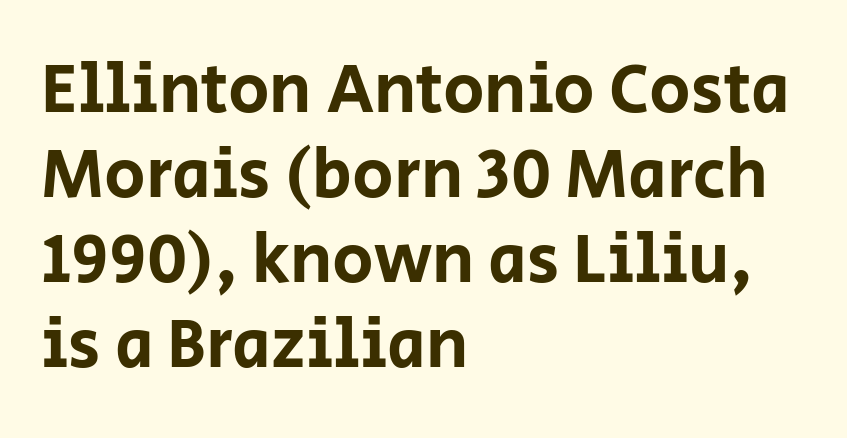
Q: Is the text italic (slanted)? A: No, it is upright.
Q: Is the typeface a serif or a sans-serif typeface? A: Sans-serif.
Q: Is the text underlined? A: No.
Q: How is the paragraph aligned? A: Left-aligned.
Q: Is the spacing between letters normal or unusually wide? A: Normal.
Q: Width (condensed, normal, or wide)? A: Normal.
Q: Stroke contrast? A: Low.
Q: x-height? A: Large.
Q: Monospaced? A: No.
